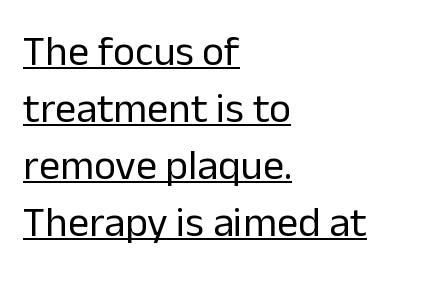
Nothing sits at the stroke ends, so this counts as sans-serif. The typesetter has applied underlining to the passage shown. These lines are rendered in a variable-pitch font. Each new line begins a customary step beneath the previous one. Spacing between characters is what you'd get straight out of the box.
